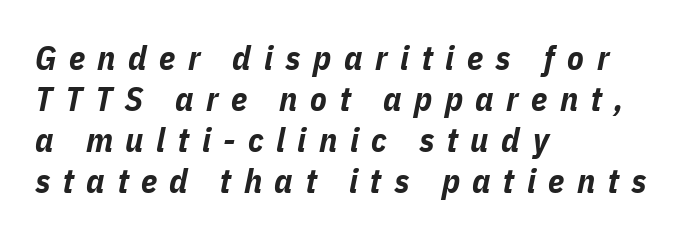
The image shows 34 px bold, condensed type, italic (leaning right); set left-aligned, line spacing 1.21x, unusually wide letter spacing (+0.37 em), not underlined; low stroke contrast and a medium x-height.
